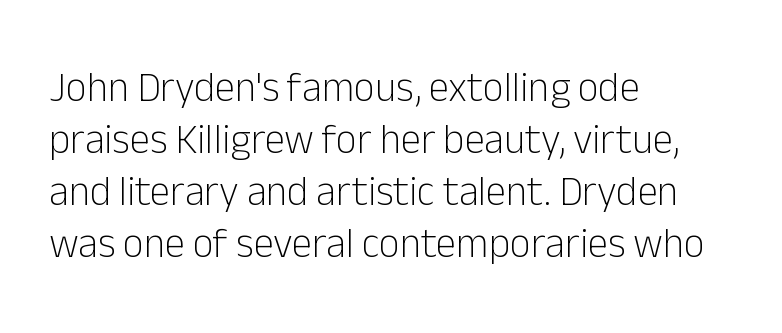
Q: Is the text bold? A: No.
Q: Is the text italic (slanted)? A: No, it is upright.
Q: Is the typeface a serif or a sans-serif typeface? A: Sans-serif.
Q: Is the text underlined? A: No.
Q: How is the paragraph aligned? A: Left-aligned.
Q: Is the spacing between letters normal or unusually wide? A: Normal.
Q: Is the spacing between lines tight, normal or loose? A: Normal.
Q: Width (condensed, normal, or wide)? A: Normal.
Q: Stroke contrast? A: Low.
Q: x-height? A: Medium.
Q: Monospaced? A: No.
